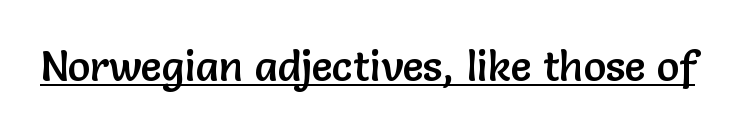
Q: Is the text italic (slanted)? A: No, it is upright.
Q: Is the typeface a serif or a sans-serif typeface? A: Sans-serif.
Q: Is the text underlined? A: Yes.
Q: Is the spacing between letters normal or unusually wide? A: Normal.
Q: Width (condensed, normal, or wide)? A: Normal.
Q: Stroke contrast? A: Low.
Q: x-height? A: Medium.
Q: Monospaced? A: No.
